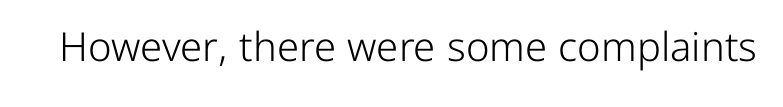
The image shows 40 px light sans-serif type, upright; set normal letter spacing, not underlined; low stroke contrast and a medium x-height.
